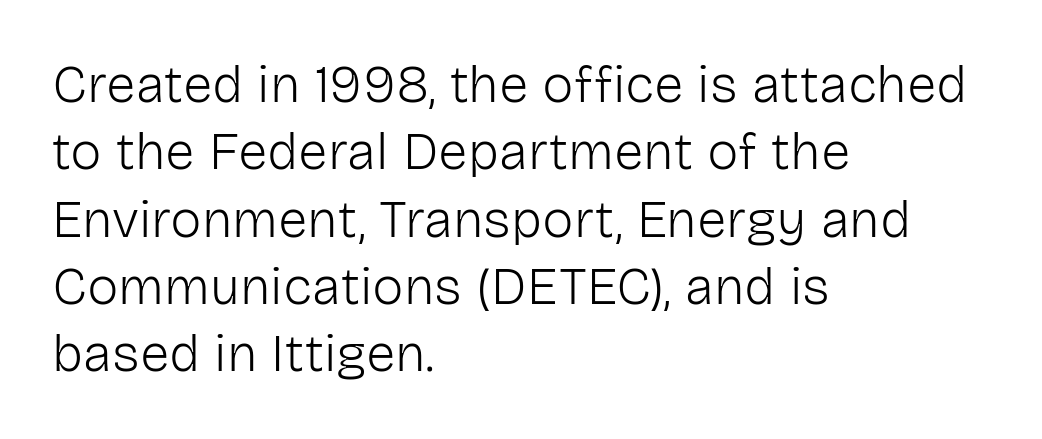
In terms of letterform style, serifs are entirely absent. Bare-footed words on every line. Here the designer chose a conventional face with non-uniform glyph widths. The typesetter chose a ragged-right arrangement here. Summary of vertical rhythm: regular, with standard interline spacing. Posture: straight, roman, zero tilt.
